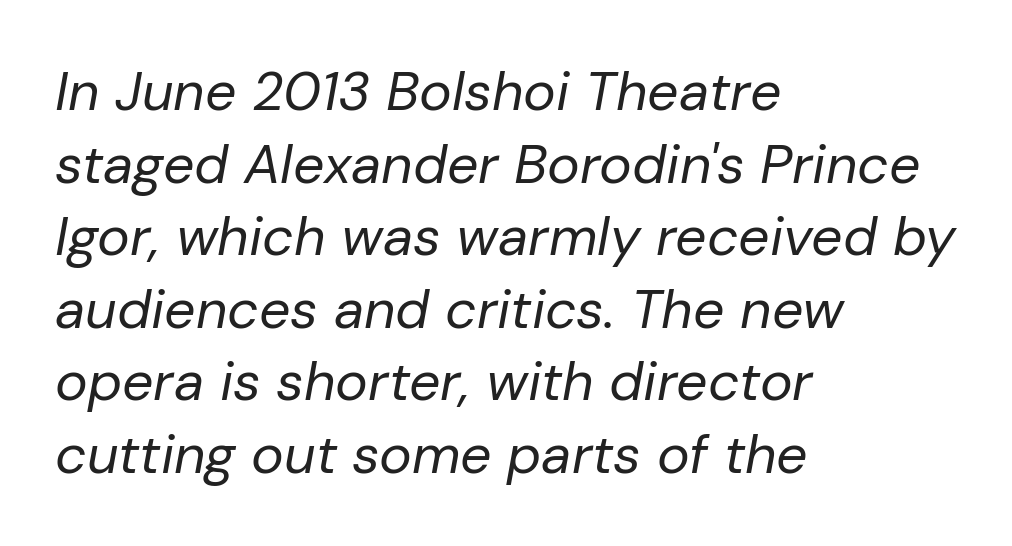
{"italic": "yes", "lean": "right", "slant_degrees": 10, "bold": "no", "weight": "regular", "width": "normal", "stroke_contrast": "low", "x_height": "medium", "monospaced": "no", "underline": "no", "align": "left", "line_spacing": "normal", "line_spacing_ratio": 1.32, "letter_spacing": "normal", "letter_spacing_em": 0.0, "glyph_px": 55}
